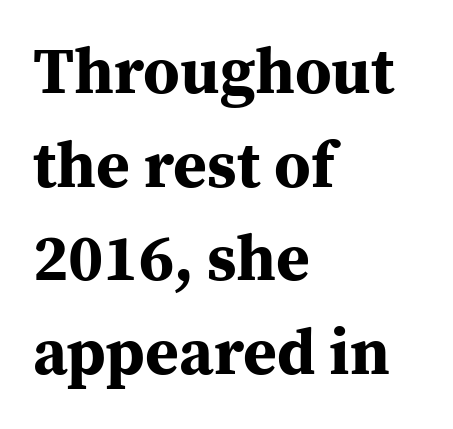
The image shows 65 px bold serif type, upright; set left-aligned, normal line spacing (1.44x), normal letter spacing, not underlined; medium stroke contrast and a medium x-height.
